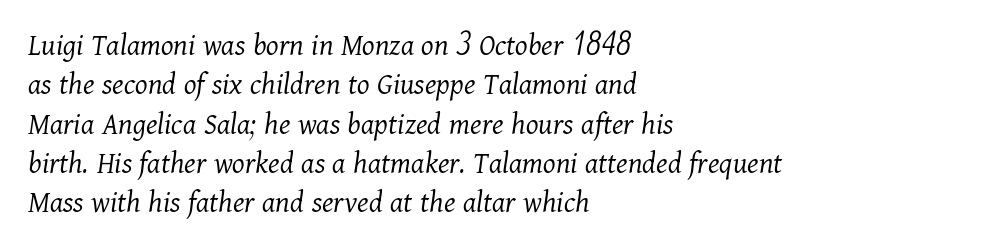
Each row of text sits above clean, open space. Each letter's strokes conclude with small projecting serifs. Stroke mass is kept to a normal reading level or below. The horizontal fit of the characters is conventional and even. The specimen reads as italic at a glance.
